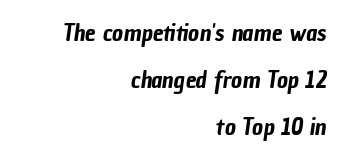
The space beneath each line is pristine and unruled. Visually the block forms a straight wall on the right and a jagged coastline on the left. Leading: increased. Here the glyphs are tracked normally, forming tight word shapes.
